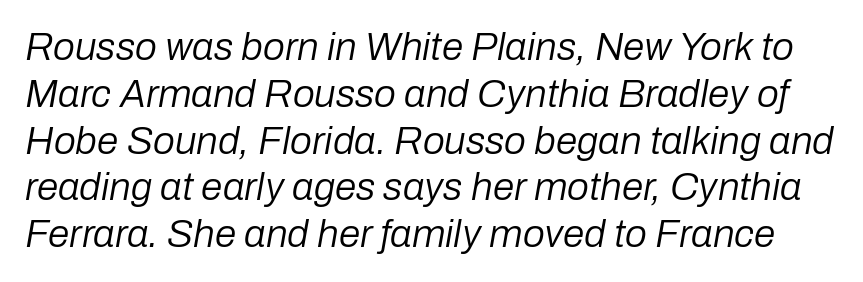
The image shows 39 px regular-weight type, italic (leaning right); set line spacing 1.2x, normal letter spacing, not underlined; low stroke contrast and a medium x-height.
